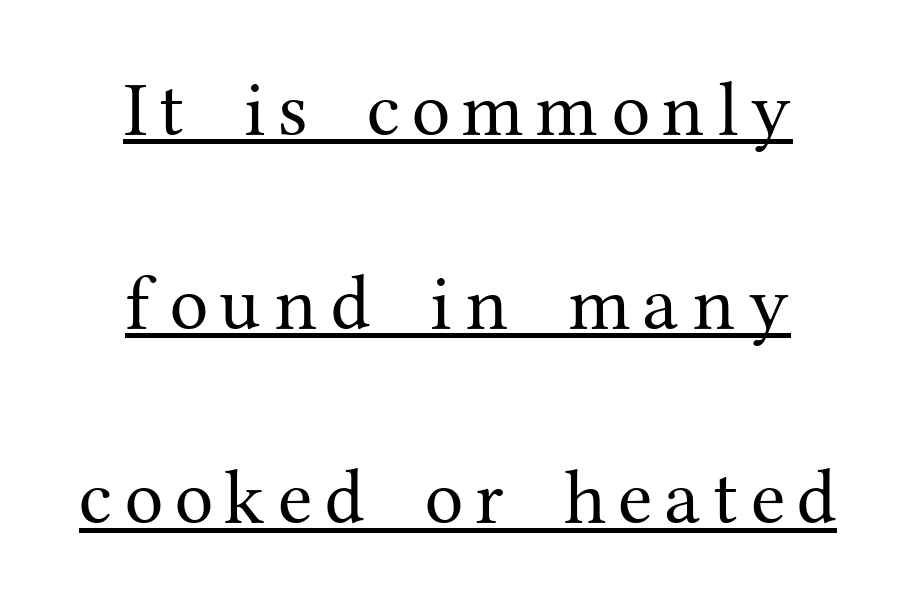
Q: Is the text bold? A: No.
Q: Is the text italic (slanted)? A: No, it is upright.
Q: Is the typeface a serif or a sans-serif typeface? A: Serif.
Q: Is the text underlined? A: Yes.
Q: How is the paragraph aligned? A: Centered.
Q: Is the spacing between lines tight, normal or loose? A: Loose.
Q: Width (condensed, normal, or wide)? A: Normal.
Q: Stroke contrast? A: Medium.
Q: x-height? A: Medium.
Q: Monospaced? A: No.
